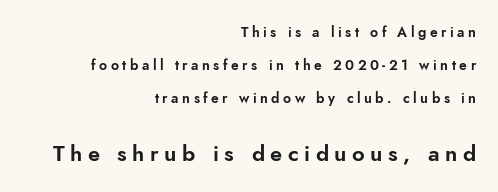
{"italic": "no", "underline": "no", "align": "right", "line_spacing": "loose", "line_spacing_ratio": 2.35, "letter_spacing": "wide", "letter_spacing_em": 0.25, "larger_block": "second", "size_ratio": 1.57, "glyph_px": 22}
